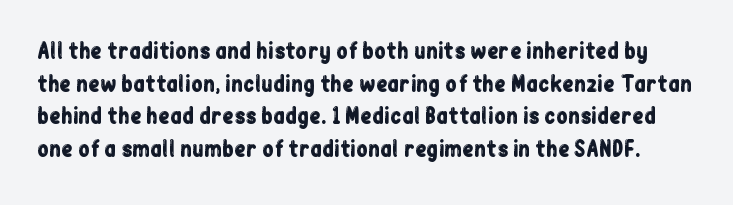
Q: Is the text italic (slanted)? A: No, it is upright.
Q: Is the text underlined? A: No.
Q: Is the spacing between letters normal or unusually wide? A: Normal.
Q: Is the spacing between lines tight, normal or loose? A: Normal.
